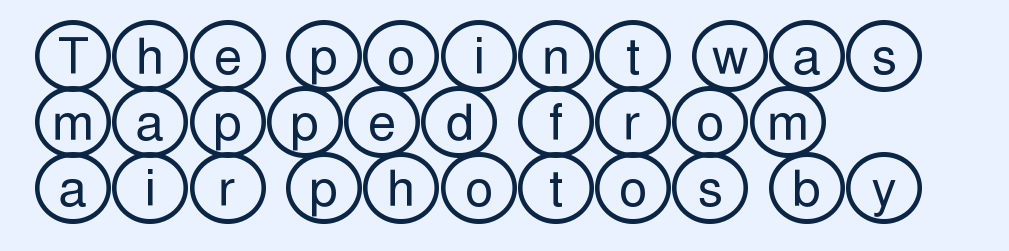
Q: Is the text italic (slanted)? A: No, it is upright.
Q: Is the text underlined? A: No.
Q: How is the paragraph aligned? A: Left-aligned.
Q: Is the spacing between letters normal or unusually wide? A: Normal.
Q: Is the spacing between lines tight, normal or loose? A: Normal.
Q: Width (condensed, normal, or wide)? A: Wide.
Q: x-height? A: Large.
